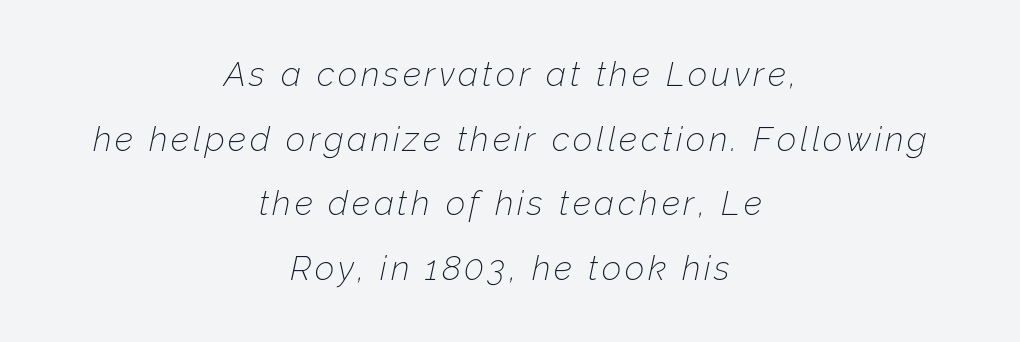
Q: Is the text bold? A: No.
Q: Is the text italic (slanted)? A: Yes, it leans right by about 12 degrees.
Q: Is the text underlined? A: No.
Q: How is the paragraph aligned? A: Centered.
Q: Is the spacing between lines tight, normal or loose? A: Loose.
Q: Width (condensed, normal, or wide)? A: Normal.
Q: Stroke contrast? A: Low.
Q: x-height? A: Medium.
Q: Monospaced? A: No.
